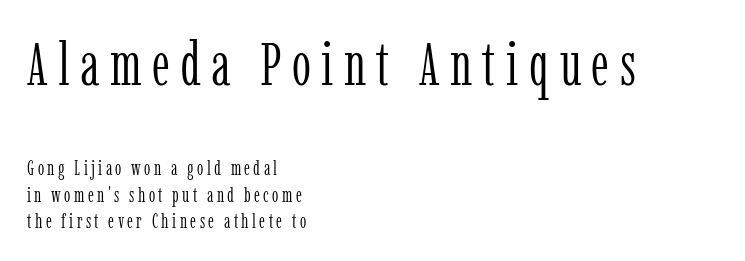
A roman cut, with each character standing at attention. The passage shown begins with its larger block and ends with its smaller one. Whoever set this chose a conventional vertical rhythm. Think standard paragraph weight, or any step lighter than that. Are there feet on the stems? There are — it's a serif.
